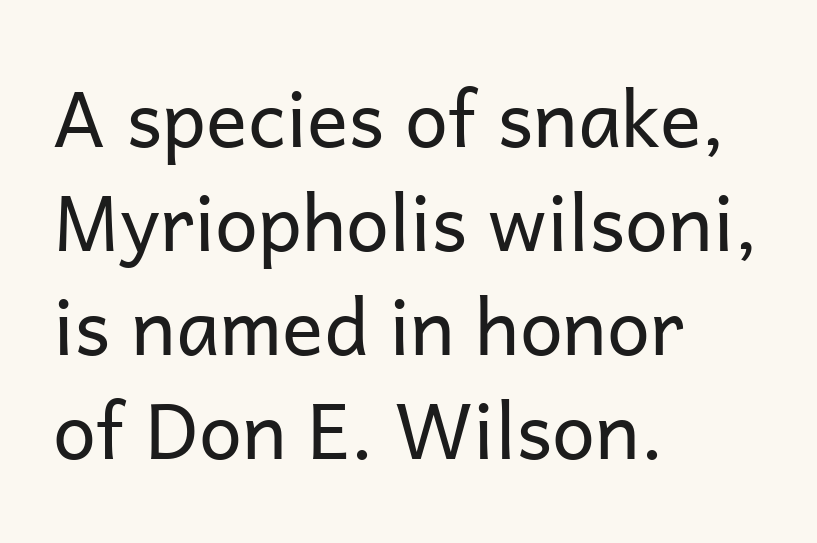
The image shows 77 px regular-weight sans-serif type, upright; set left-aligned, normal line spacing (1.35x), normal letter spacing, not underlined; low stroke contrast and a medium x-height.
